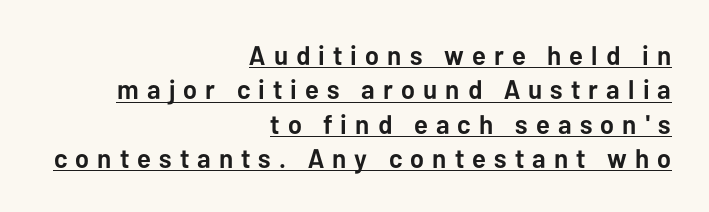
The image shows 27 px bold type, upright; set right-aligned, normal line spacing (1.27x), unusually wide letter spacing (+0.3 em), underlined.
